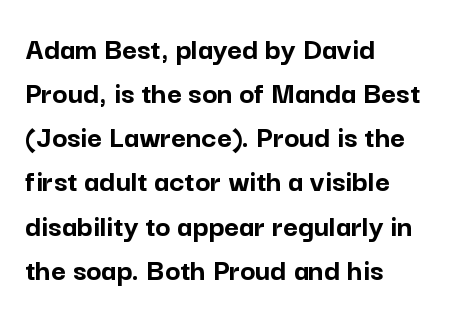
Q: Is the text bold? A: Yes.
Q: Is the text italic (slanted)? A: No, it is upright.
Q: Is the typeface a serif or a sans-serif typeface? A: Sans-serif.
Q: Is the text underlined? A: No.
Q: How is the paragraph aligned? A: Left-aligned.
Q: Is the spacing between letters normal or unusually wide? A: Normal.
Q: Is the spacing between lines tight, normal or loose? A: Normal.
Q: Width (condensed, normal, or wide)? A: Normal.
Q: Stroke contrast? A: Low.
Q: x-height? A: Medium.
Q: Monospaced? A: No.
